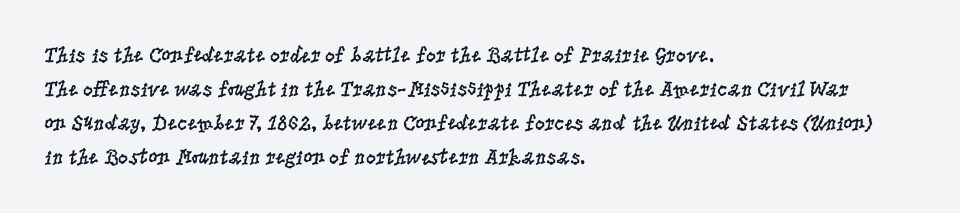
These lines stack with their left ends in a neat column. Any mark beneath the type? The region is blank. Short note: letters normally spaced.
